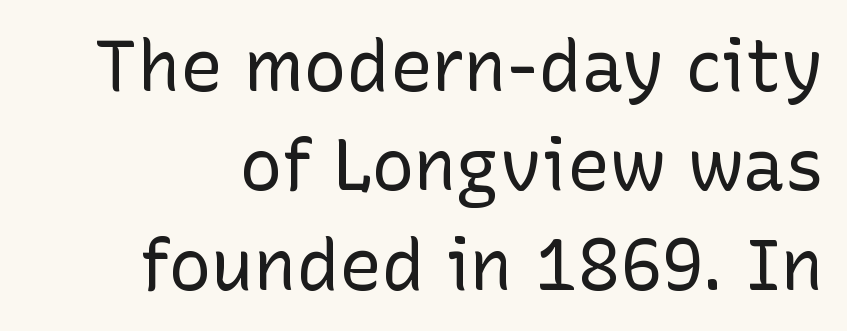
Q: Is the text bold? A: No.
Q: Is the text italic (slanted)? A: No, it is upright.
Q: Is the typeface a serif or a sans-serif typeface? A: Sans-serif.
Q: Is the text underlined? A: No.
Q: Is the spacing between letters normal or unusually wide? A: Normal.
Q: Is the spacing between lines tight, normal or loose? A: Normal.
Q: Width (condensed, normal, or wide)? A: Normal.
Q: Stroke contrast? A: Low.
Q: x-height? A: Medium.
Q: Monospaced? A: No.
